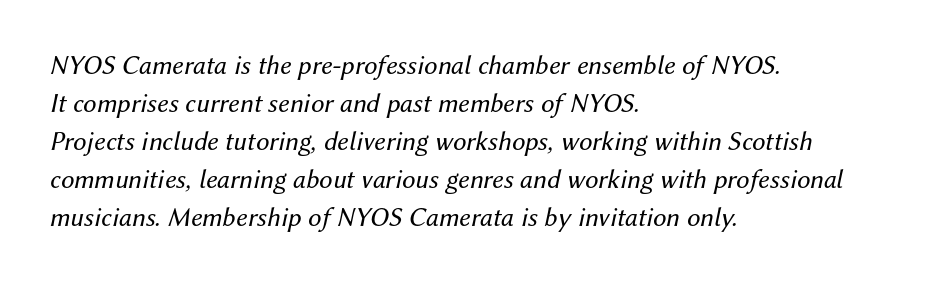
What stands out about the letter spacing? Nothing — it is the standard amount. The ragged edge is on the right, which tells us the setting is flush left. Summary of vertical rhythm: regular, with standard interline spacing. The strokes carry an ordinary text weight at most.
